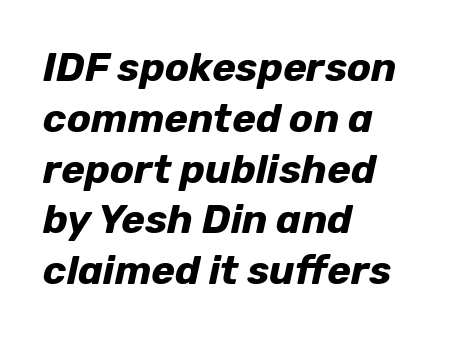
Q: Is the text bold? A: Yes.
Q: Is the text italic (slanted)? A: Yes, it leans right by about 12 degrees.
Q: Is the text underlined? A: No.
Q: How is the paragraph aligned? A: Left-aligned.
Q: Is the spacing between letters normal or unusually wide? A: Normal.
Q: Is the spacing between lines tight, normal or loose? A: Normal.
Q: Width (condensed, normal, or wide)? A: Normal.
Q: Stroke contrast? A: Low.
Q: x-height? A: Medium.
Q: Monospaced? A: No.
